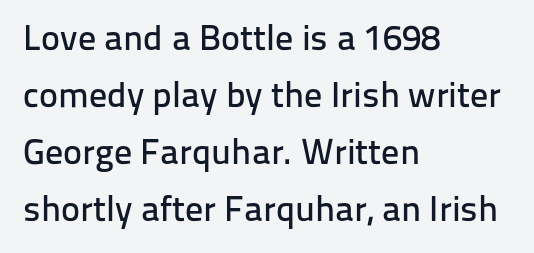
The image shows 36 px sans-serif type, upright; set left-aligned, normal line spacing (1.58x), normal letter spacing, not underlined; low stroke contrast and a medium x-height.
